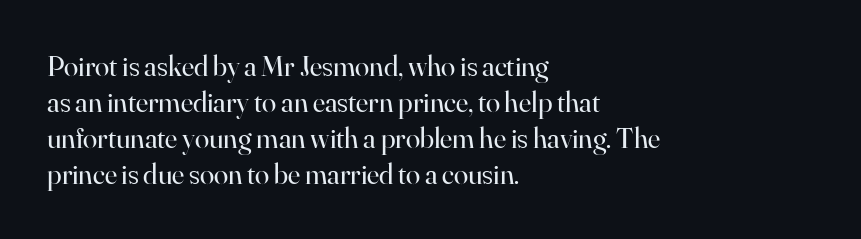
Q: Is the text bold? A: No.
Q: Is the text italic (slanted)? A: No, it is upright.
Q: Is the typeface a serif or a sans-serif typeface? A: Serif.
Q: Is the text underlined? A: No.
Q: How is the paragraph aligned? A: Left-aligned.
Q: Is the spacing between letters normal or unusually wide? A: Normal.
Q: Width (condensed, normal, or wide)? A: Normal.
Q: Stroke contrast? A: High.
Q: x-height? A: Small.
Q: Monospaced? A: No.
